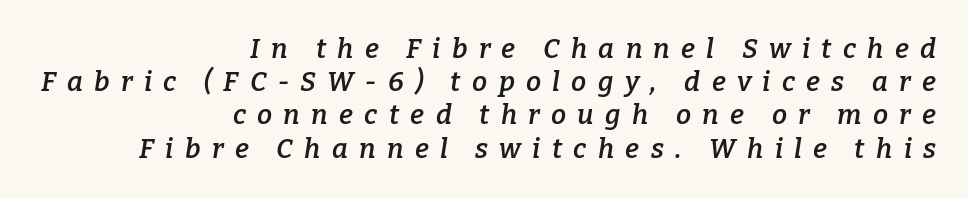
The lines are quadded right. Notice how the stems are inclined rather than vertical — that's the hallmark of italics. Descenders are the only things crossing below the line. In terms of weight, the rendering is demibold, just under bold. In terms of letterspacing, this is a distinctly airy, spread setting.
